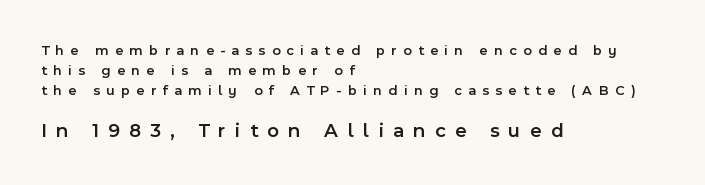
Is the letter spacing exaggerated? Yes — the characters are pushed far apart. This sample uses an upright cut, with every glyph sitting square on the baseline. A fair bit of extra ink — the face is semibold, not bold. A clean baseline with only descenders dipping below it. Of the two passages, the one underneath uses the larger point size.
